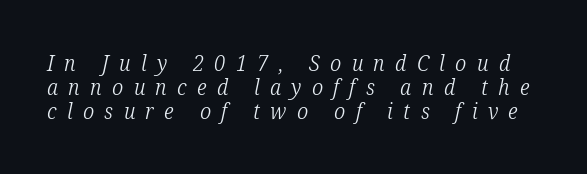
Tracking value appears strongly positive — letters spread wide. Italic? Definitely — the glyphs are oblique. No word sits above an underline. Caption: face not bold, strokes unweighted.
